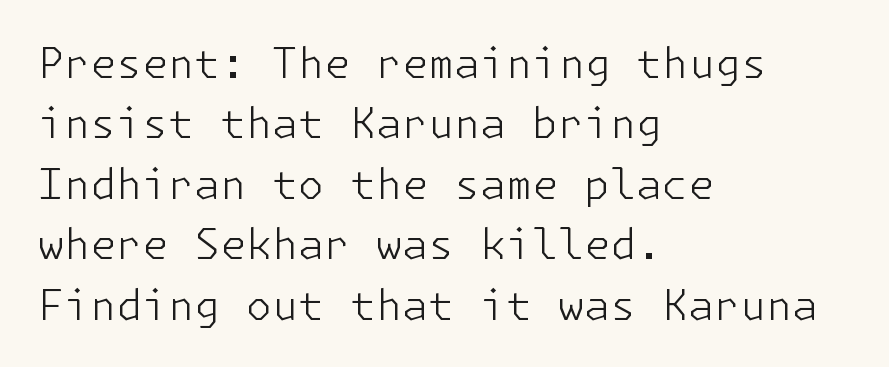
Leading: standard. The glyphs are unaccompanied by any horizontal stroke below them. The paragraph shown leans on its left margin. Nobody touched the tracking dial on this one. The font family rendered here belongs to the sans-serif group.
